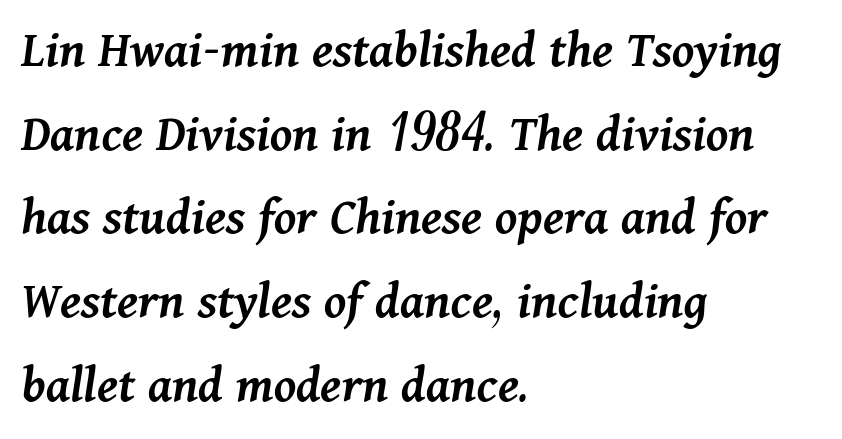
Q: Is the text bold? A: Semi-bold.
Q: Is the text italic (slanted)? A: Yes, it leans right by about 11 degrees.
Q: Is the text underlined? A: No.
Q: How is the paragraph aligned? A: Left-aligned.
Q: Is the spacing between letters normal or unusually wide? A: Normal.
Q: Is the spacing between lines tight, normal or loose? A: Normal.
Q: Width (condensed, normal, or wide)? A: Normal.
Q: Stroke contrast? A: Medium.
Q: x-height? A: Medium.
Q: Monospaced? A: No.
